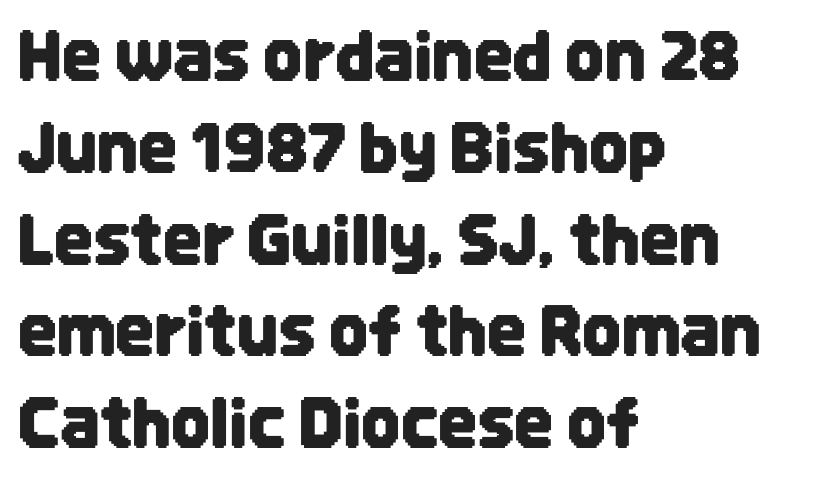
The image shows 68 px condensed sans-serif type, upright; set left-aligned, normal line spacing (1.35x), normal letter spacing, not underlined; low stroke contrast and a large x-height.
